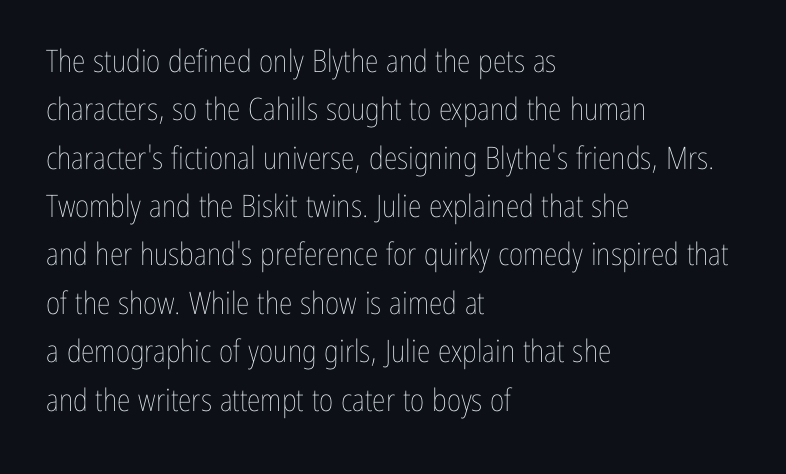
The image shows 31 px thin, condensed type, upright; set left-aligned, normal line spacing (1.56x), normal letter spacing, not underlined; low stroke contrast and a medium x-height.
